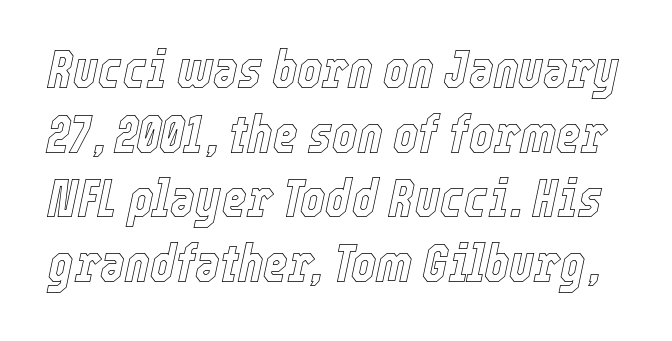
The specimen omits any rule beneath the text block's lines. Tracking value appears to be zero — textbook default spacing. Is the type slanted? Yes — the strokes lean at a clear angle. Spacing verdict: proportional, widths tailored to each character.
